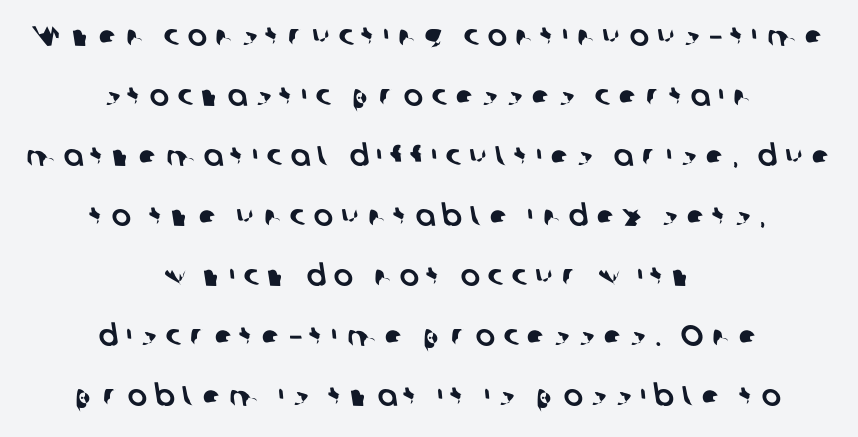
Q: Is the typeface a serif or a sans-serif typeface? A: Sans-serif.
Q: Is the text underlined? A: No.
Q: How is the paragraph aligned? A: Centered.
Q: Is the spacing between letters normal or unusually wide? A: Unusually wide.
Q: Is the spacing between lines tight, normal or loose? A: Loose.
Q: Width (condensed, normal, or wide)? A: Normal.
Q: Stroke contrast? A: Low.
Q: x-height? A: Medium.
Q: Monospaced? A: No.
